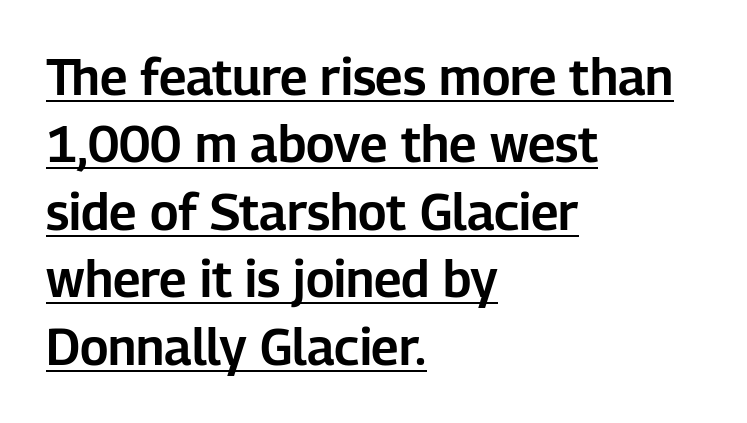
Unlike a traditional serif, this face leaves its strokes unadorned. The rendering uses natural spacing where letterforms have individual widths. The tracking reads as untouched default to a designer's eye. The lines are quadded left. One glance says typical: line gaps are just what's usual.
